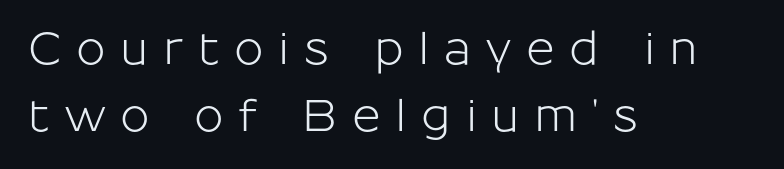
Q: Is the text italic (slanted)? A: No, it is upright.
Q: Is the typeface a serif or a sans-serif typeface? A: Sans-serif.
Q: Is the text underlined? A: No.
Q: How is the paragraph aligned? A: Left-aligned.
Q: Is the spacing between letters normal or unusually wide? A: Unusually wide.
Q: Is the spacing between lines tight, normal or loose? A: Normal.
Q: Width (condensed, normal, or wide)? A: Normal.
Q: Stroke contrast? A: Low.
Q: x-height? A: Medium.
Q: Monospaced? A: No.
